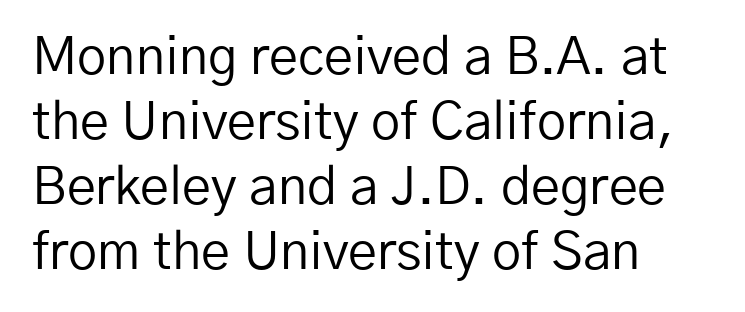
A typesetter would label this face a sans. The passage shown is typed in a proportional face where columns would drift. Is the type heavy? It reads as light-to-regular instead. The block of text has a typical density, with ordinary space between rows. Reading down the block, your eye returns to a fixed left position each line.
